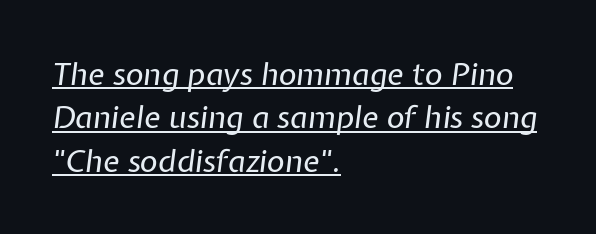
The image shows 31 px regular-weight type, italic (leaning right); set left-aligned, normal line spacing (1.4x), normal letter spacing, underlined; low stroke contrast and a medium x-height.
